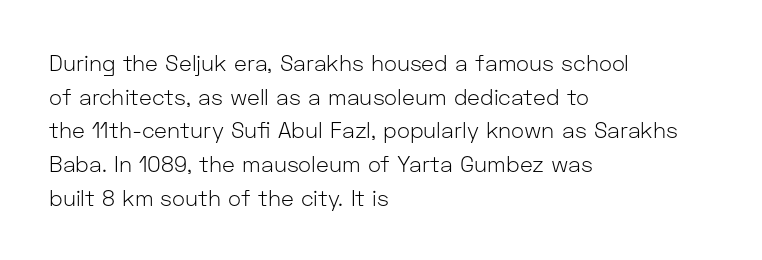
The image shows 22 px text type, upright; set left-aligned, normal line spacing (1.53x), normal letter spacing, not underlined.
